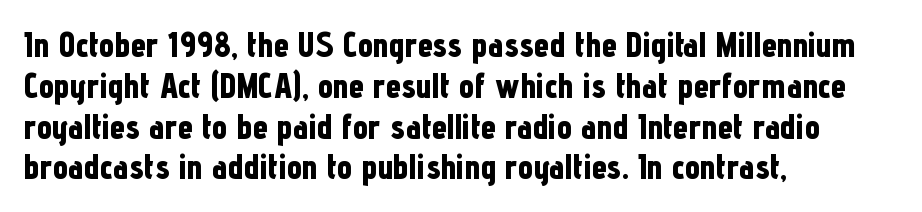
{"serif": "no", "italic": "no", "bold": "yes", "weight": "bold", "width": "condensed", "stroke_contrast": "low", "x_height": "medium", "monospaced": "no", "underline": "no", "align": "left", "line_spacing_ratio": 1.2, "letter_spacing": "normal", "letter_spacing_em": 0.0, "glyph_px": 34}
